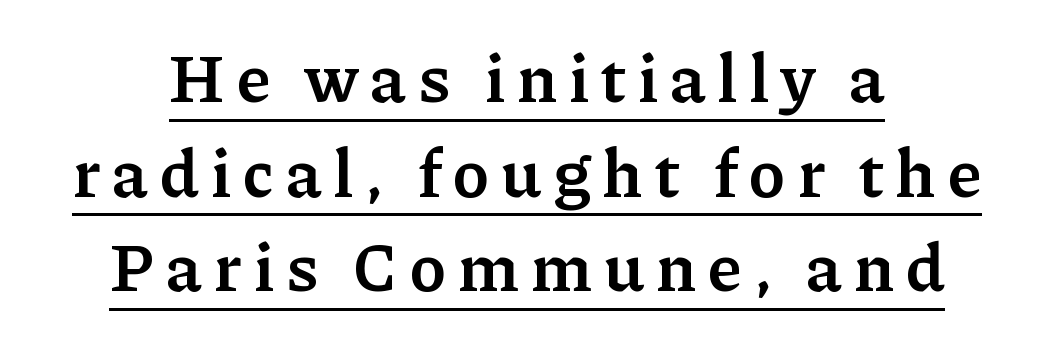
Serif or sans? Serif — the stroke terminals have little feet. Typesetter's note: demi weight, one step under bold. This is underlined copy, the kind a proofreader might mark for attention. Successive baselines arrive at the customary interval.
